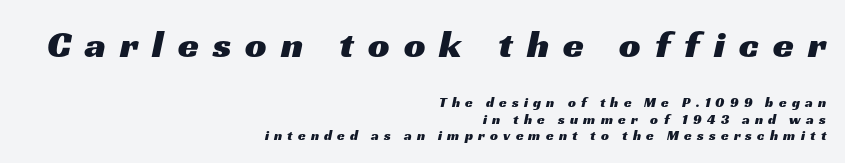
Q: Is the typeface a serif or a sans-serif typeface? A: Sans-serif.
Q: Is the text underlined? A: No.
Q: How is the paragraph aligned? A: Right-aligned.
Q: Is the spacing between letters normal or unusually wide? A: Unusually wide.
Q: Which block of text is set in a larger size, the first (top) or the second (bottom)? A: The first (top) one.
Q: Width (condensed, normal, or wide)? A: Wide.
Q: Stroke contrast? A: Medium.
Q: x-height? A: Medium.
Q: Monospaced? A: No.
